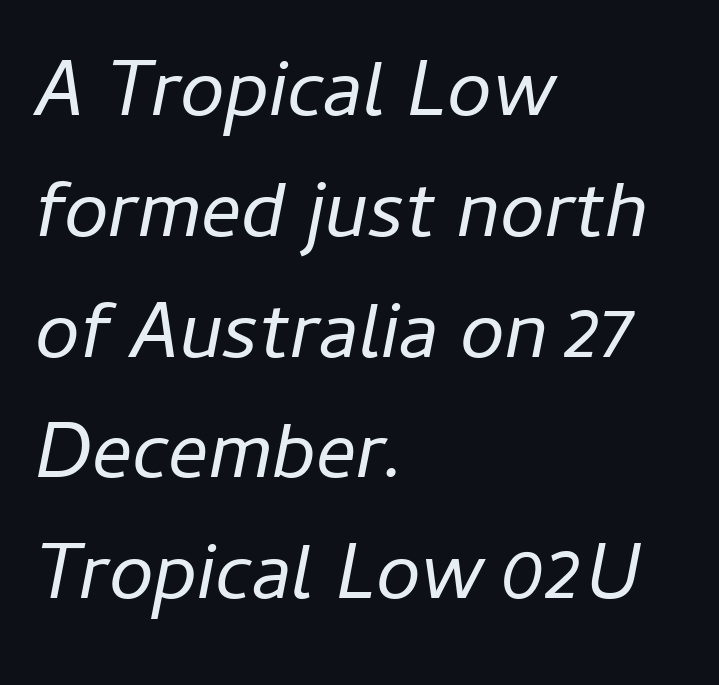
{"italic": "yes", "lean": "right", "slant_degrees": 11, "bold": "no", "weight": "regular", "width": "normal", "stroke_contrast": "low", "x_height": "medium", "monospaced": "no", "underline": "no", "align": "left", "line_spacing": "normal", "line_spacing_ratio": 1.51, "letter_spacing": "normal", "letter_spacing_em": 0.0, "glyph_px": 80}
